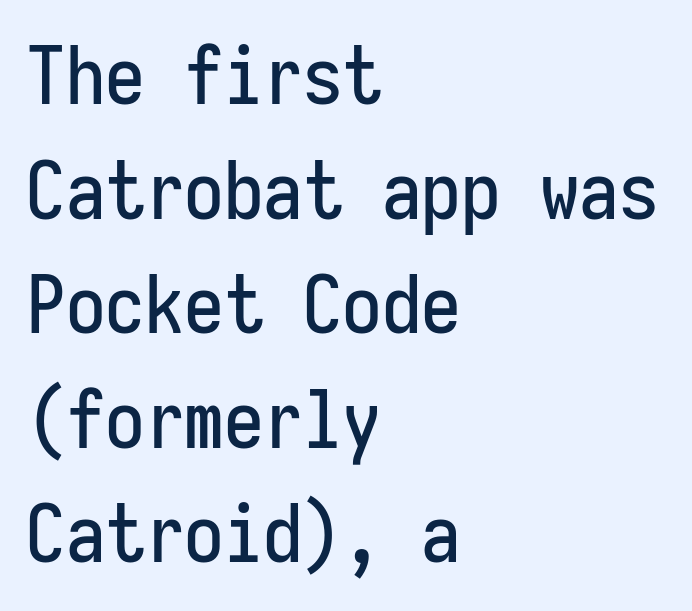
If you drew a ruler down the left edge, every line would touch it. Unmarked baselines from the first word to the last. You could count columns in this text — the font is strictly monospaced. Line spacing here is normal. The specimen reads as upright at a glance.
